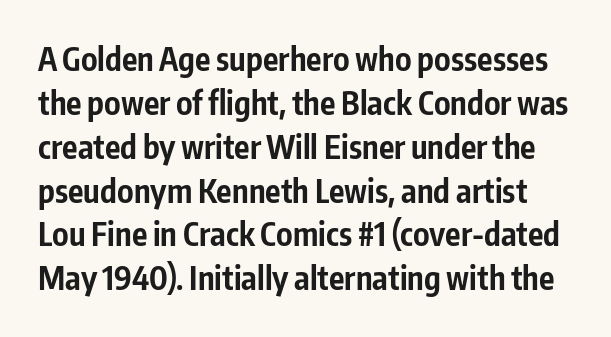
The gaps between neighbouring characters are ordinary and unremarkable. The rendering uses a bold face; every stroke is thick and dark. Each new line begins a customary step beneath the previous one. Characters remain perfectly vertical along every line.
